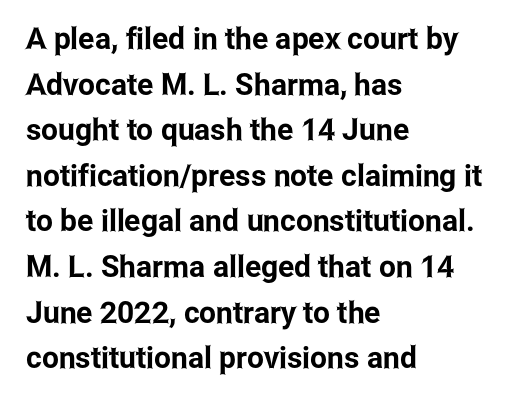
The image shows 30 px condensed sans-serif type, upright; set left-aligned, normal line spacing (1.52x), normal letter spacing, not underlined; low stroke contrast and a medium x-height.
